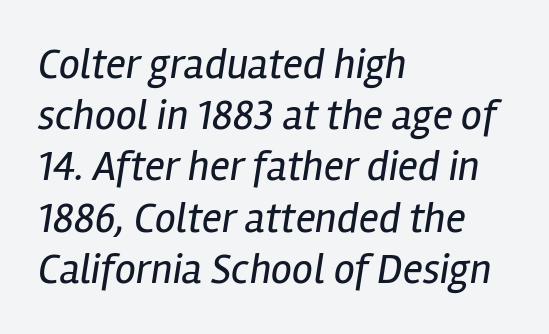
Q: Is the text bold? A: No.
Q: Is the text italic (slanted)? A: Yes, it leans right by about 12 degrees.
Q: Is the text underlined? A: No.
Q: How is the paragraph aligned? A: Left-aligned.
Q: Is the spacing between letters normal or unusually wide? A: Normal.
Q: Width (condensed, normal, or wide)? A: Condensed.
Q: Stroke contrast? A: Low.
Q: x-height? A: Medium.
Q: Monospaced? A: No.
